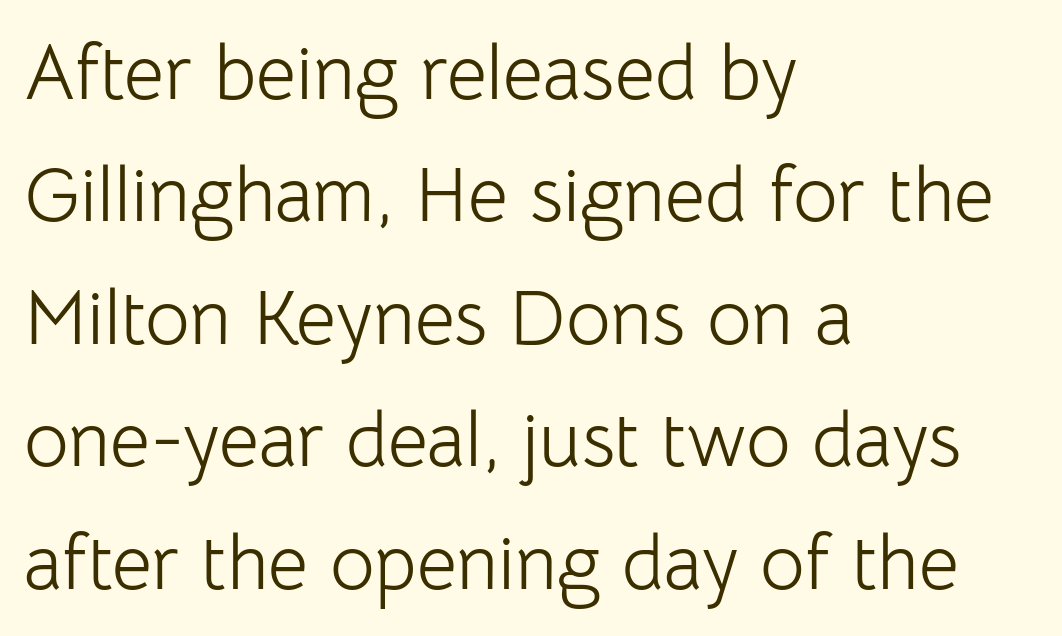
The image shows 77 px light sans-serif type, upright; set left-aligned, normal line spacing (1.59x), normal letter spacing, not underlined; low stroke contrast and a medium x-height.
